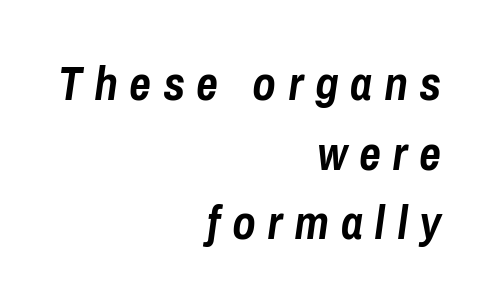
{"italic": "yes", "lean": "right", "slant_degrees": 8, "bold": "yes", "weight": "semibold", "width": "condensed", "stroke_contrast": "low", "x_height": "medium", "monospaced": "no", "underline": "no", "align": "right", "line_spacing": "normal", "line_spacing_ratio": 1.45, "letter_spacing": "wide", "letter_spacing_em": 0.24, "glyph_px": 48}
